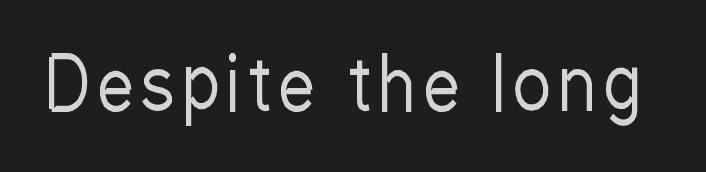
Is this a heavy cut? Hardly; it is regular or lighter. The zone under the glyphs is completely vacant. Check where the strokes stop: nothing finishes them off — pure sans. The letters advance in unequal steps, a hallmark of proportional type. The lettering holds an erect, upright posture throughout.
